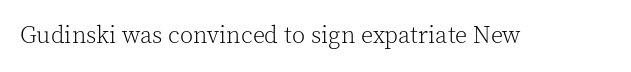
{"italic": "no", "bold": "no", "underline": "no", "letter_spacing": "normal", "letter_spacing_em": 0.0, "glyph_px": 24}
